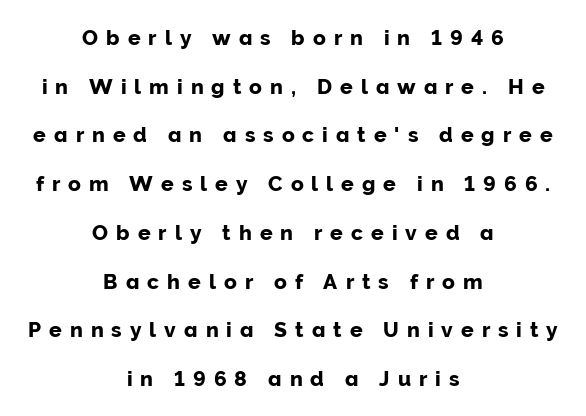
{"italic": "no", "underline": "no", "align": "center", "line_spacing": "loose", "line_spacing_ratio": 2.32, "letter_spacing": "wide", "letter_spacing_em": 0.38, "glyph_px": 21}
